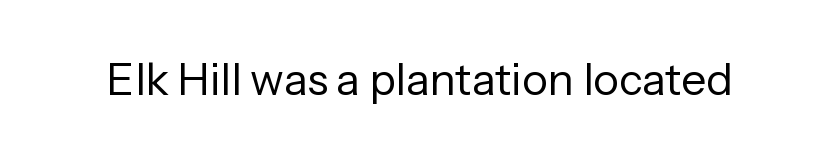
Q: Is the text bold? A: No.
Q: Is the text italic (slanted)? A: No, it is upright.
Q: Is the typeface a serif or a sans-serif typeface? A: Sans-serif.
Q: Is the text underlined? A: No.
Q: Is the spacing between letters normal or unusually wide? A: Normal.
Q: Width (condensed, normal, or wide)? A: Normal.
Q: Stroke contrast? A: Low.
Q: x-height? A: Medium.
Q: Monospaced? A: No.
